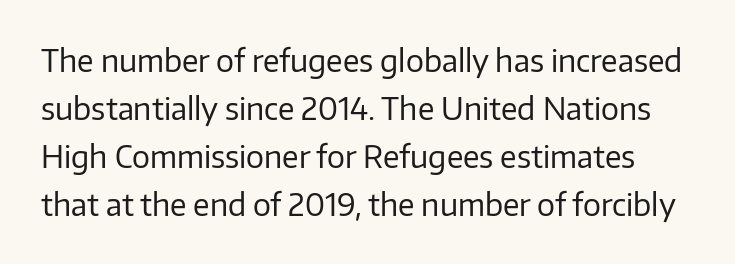
{"serif": "no", "italic": "no", "bold": "no", "weight": "regular", "width": "normal", "stroke_contrast": "low", "x_height": "medium", "monospaced": "no", "underline": "no", "line_spacing": "normal", "line_spacing_ratio": 1.6, "letter_spacing": "normal", "letter_spacing_em": 0.0, "glyph_px": 30}
